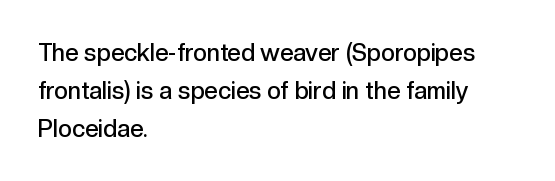
{"italic": "no", "bold": "semi", "underline": "no", "align": "left", "line_spacing": "normal", "line_spacing_ratio": 1.58, "letter_spacing": "normal", "letter_spacing_em": 0.0, "glyph_px": 24}
